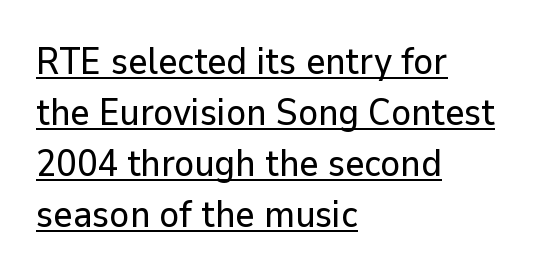
{"serif": "no", "italic": "no", "width": "normal", "stroke_contrast": "low", "x_height": "medium", "monospaced": "no", "underline": "yes", "align": "left", "line_spacing": "normal", "line_spacing_ratio": 1.38, "letter_spacing": "normal", "letter_spacing_em": 0.0, "glyph_px": 37}
